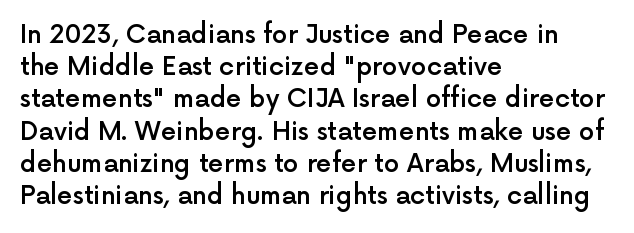
Q: Is the text bold? A: Semi-bold.
Q: Is the text italic (slanted)? A: No, it is upright.
Q: Is the text underlined? A: No.
Q: How is the paragraph aligned? A: Left-aligned.
Q: Is the spacing between letters normal or unusually wide? A: Normal.
Q: Is the spacing between lines tight, normal or loose? A: Normal.
